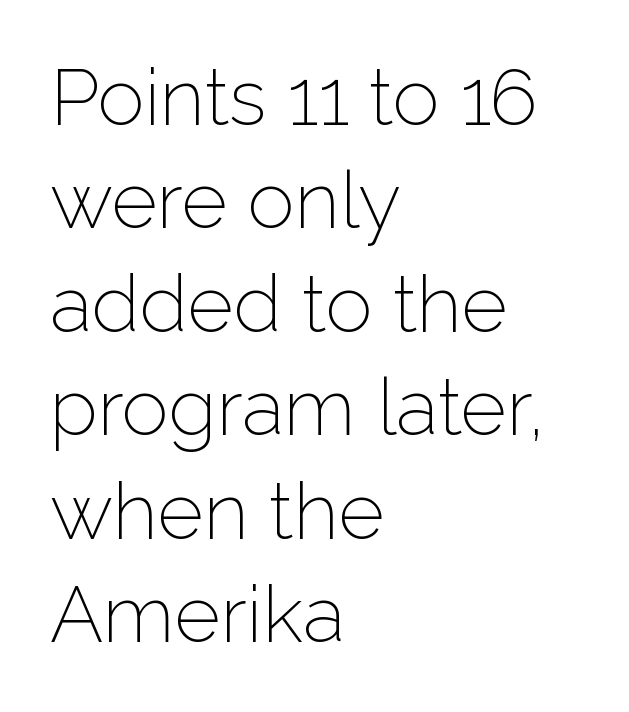
Reading down the block, your eye returns to a fixed left position each line. The lettering stays uniformly vertical, giving the passage a roman look. Varying glyph widths throughout — classic text-font behaviour. This sample uses a sans-serif face. The space beneath each line is pristine and unruled.
